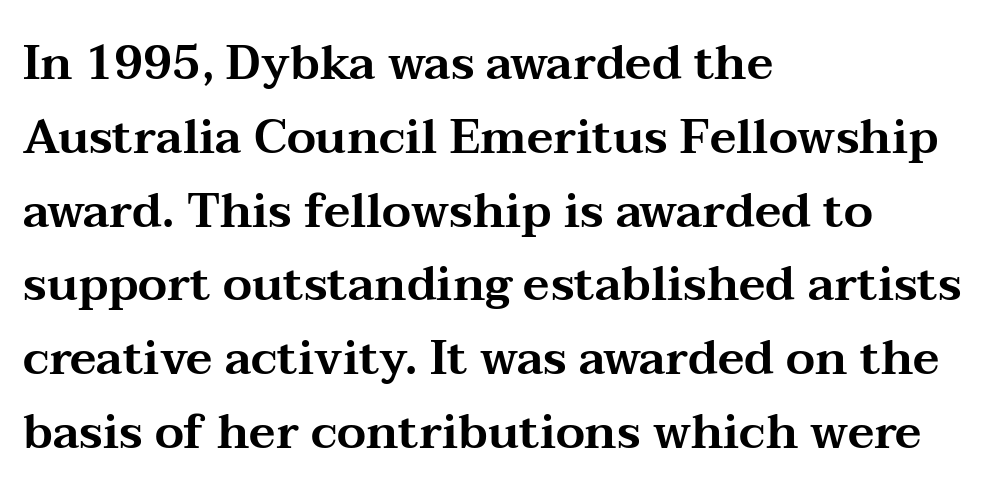
Q: Is the text italic (slanted)? A: No, it is upright.
Q: Is the typeface a serif or a sans-serif typeface? A: Serif.
Q: Is the text underlined? A: No.
Q: How is the paragraph aligned? A: Left-aligned.
Q: Is the spacing between letters normal or unusually wide? A: Normal.
Q: Is the spacing between lines tight, normal or loose? A: Normal.
Q: Width (condensed, normal, or wide)? A: Wide.
Q: Stroke contrast? A: Medium.
Q: x-height? A: Medium.
Q: Monospaced? A: No.
